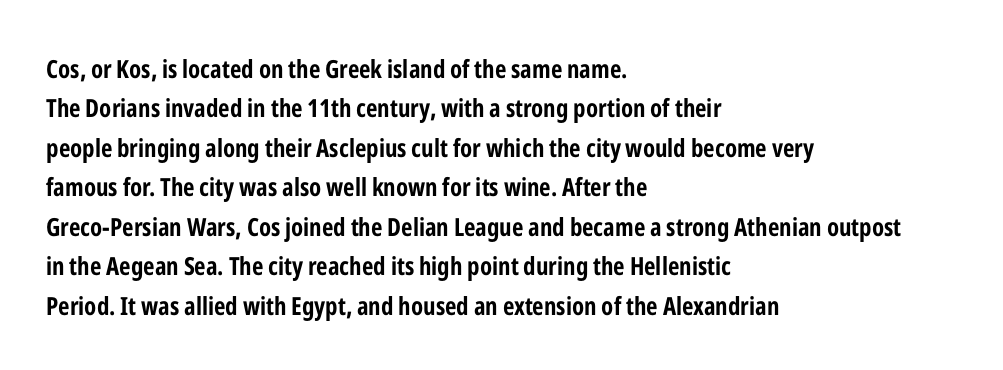
{"italic": "no", "bold": "yes", "underline": "no", "align": "left", "line_spacing": "normal", "line_spacing_ratio": 1.58, "letter_spacing": "normal", "letter_spacing_em": 0.0, "glyph_px": 25}
